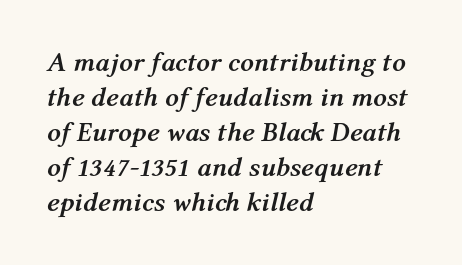
The image shows 27 px bold type, italic (leaning right); set left-aligned, normal line spacing (1.3x), normal letter spacing, not underlined.
